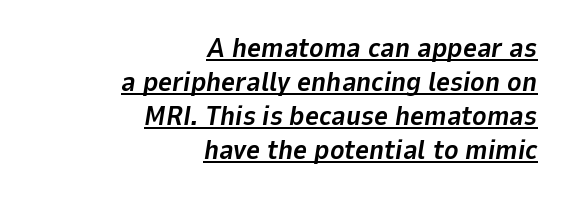
Glyph-to-glyph distance matches everyday printed text. Caption: multi-line text, flush right, ragged left. Quick note: interline space is typical. Strokes here are thick enough to call this a true bold.
